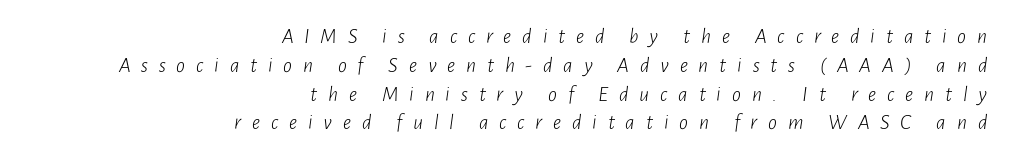
The image shows 22 px text type, italic (leaning right); set right-aligned, normal line spacing (1.31x), unusually wide letter spacing (+0.49 em), not underlined.
